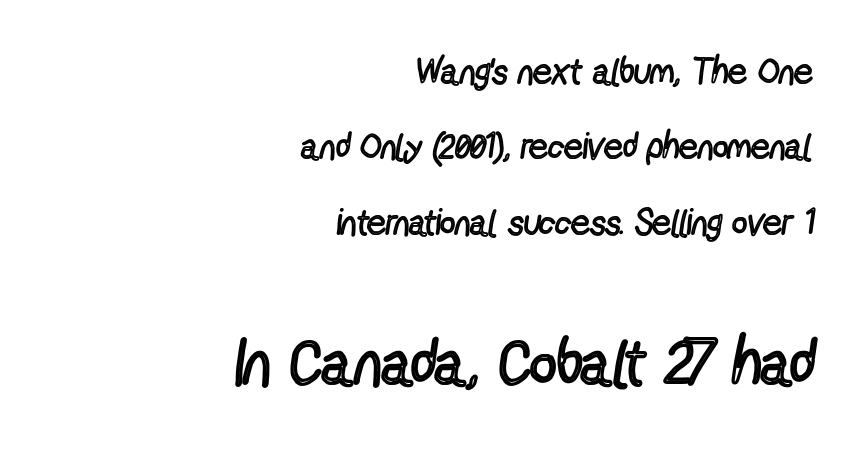
The passage shown is not bold in any degree. Do the characters align in a grid? No, the font is proportional. The letters carry no serifs — their stems end cleanly without finishing strokes. Descender tails drop into unmarked territory. Words appear dense and cohesive because spacing is normal.
